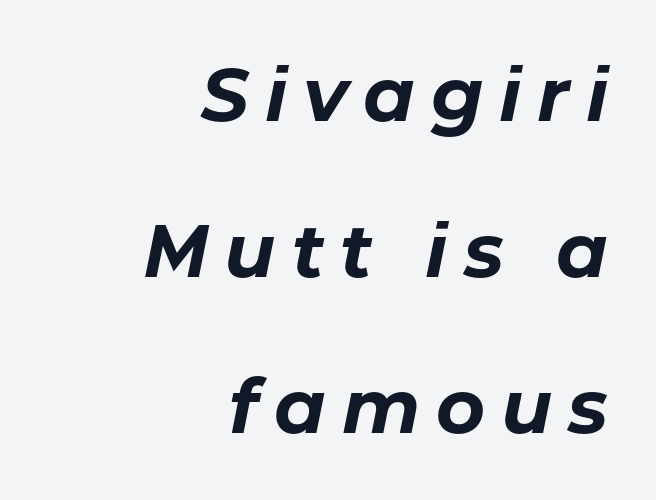
{"italic": "yes", "lean": "right", "slant_degrees": 11, "bold": "yes", "weight": "bold", "width": "normal", "stroke_contrast": "low", "x_height": "medium", "monospaced": "no", "underline": "no", "align": "right", "line_spacing": "loose", "line_spacing_ratio": 2.08, "letter_spacing": "wide", "letter_spacing_em": 0.21, "glyph_px": 75}
